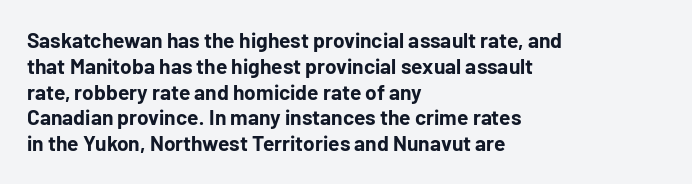
Q: Is the text bold? A: Yes.
Q: Is the text italic (slanted)? A: No, it is upright.
Q: Is the text underlined? A: No.
Q: How is the paragraph aligned? A: Left-aligned.
Q: Is the spacing between letters normal or unusually wide? A: Normal.
